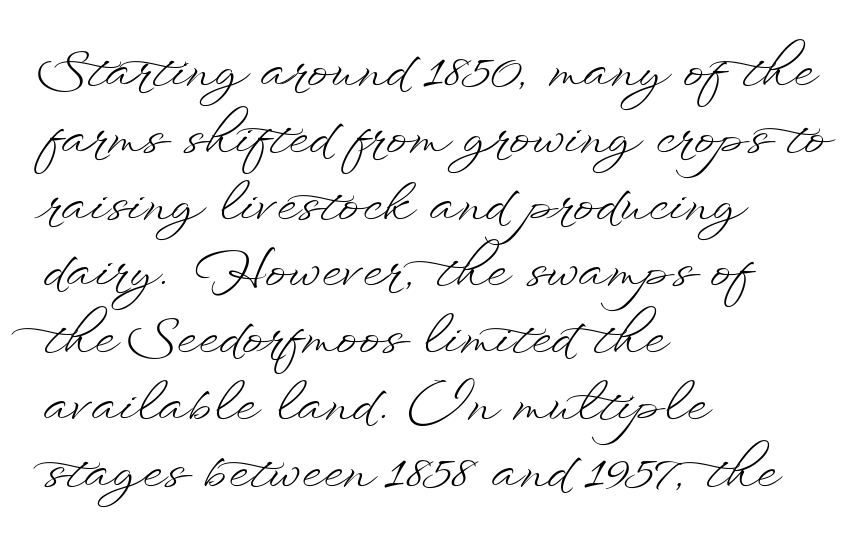
The image shows 51 px light, wide type; set left-aligned, normal line spacing (1.31x), normal letter spacing, not underlined; low stroke contrast and a small x-height.
